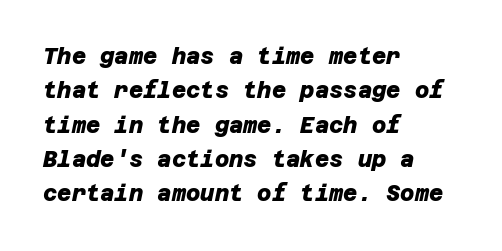
{"bold": "yes", "underline": "no", "align": "left", "line_spacing": "normal", "line_spacing_ratio": 1.56, "letter_spacing": "normal", "letter_spacing_em": 0.0, "glyph_px": 22}
